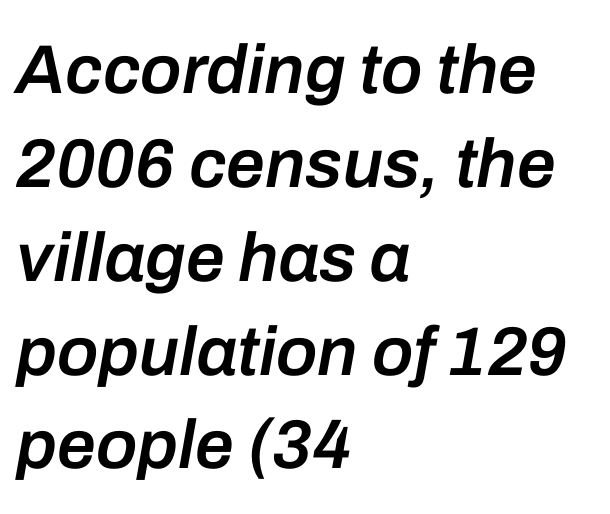
{"italic": "yes", "lean": "right", "slant_degrees": 10, "bold": "semi", "weight": "semibold", "width": "normal", "stroke_contrast": "low", "x_height": "medium", "monospaced": "no", "underline": "no", "align": "left", "line_spacing": "normal", "line_spacing_ratio": 1.36, "letter_spacing": "normal", "letter_spacing_em": 0.0, "glyph_px": 69}
